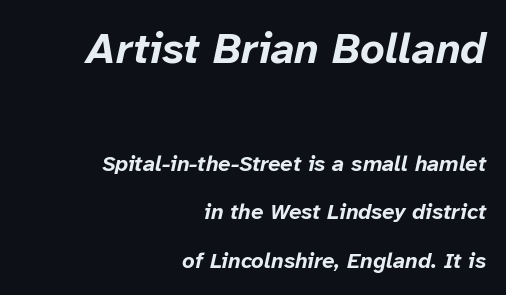
Nothing unusual about the tracking: characters are spaced as the font intends. The ragged edge is on the left, which tells us the setting is flush right. Looks like regular typesetting: each glyph gets only the width it needs. Bare-footed words on every line.
